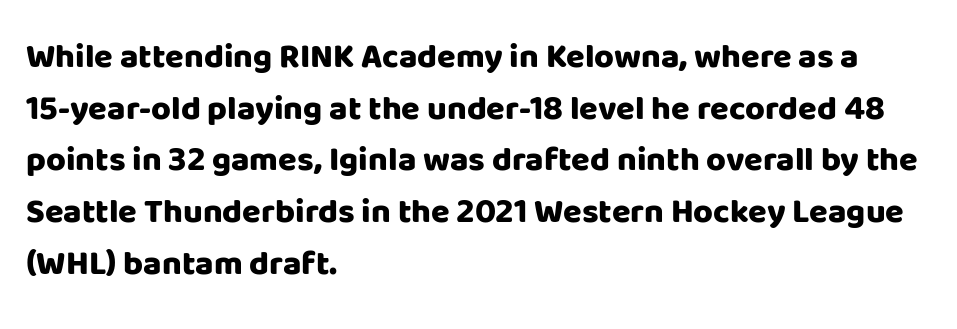
Summary of vertical rhythm: regular, with standard interline spacing. Descenders hang freely into open space. What kind of face is this? One without serifs — a sans. Words appear dense and cohesive because spacing is normal.
